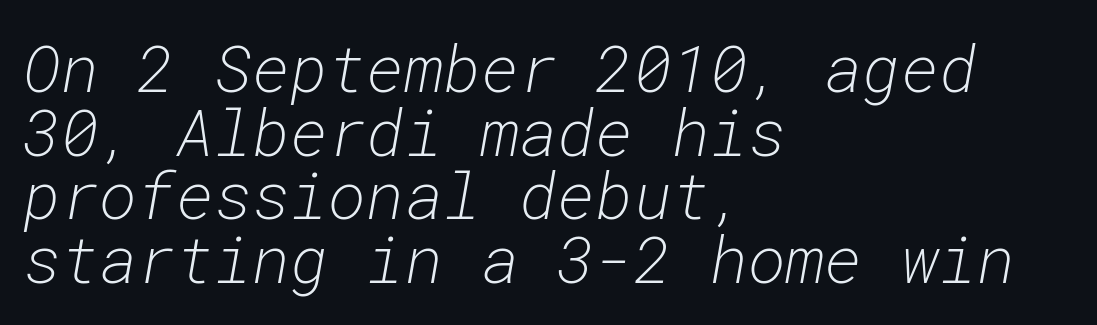
{"italic": "yes", "lean": "right", "slant_degrees": 10, "bold": "no", "weight": "light", "width": "normal", "stroke_contrast": "low", "x_height": "medium", "monospaced": "yes", "underline": "no", "align": "left", "line_spacing": "tight", "line_spacing_ratio": 0.98, "letter_spacing": "normal", "letter_spacing_em": 0.0, "glyph_px": 65}
